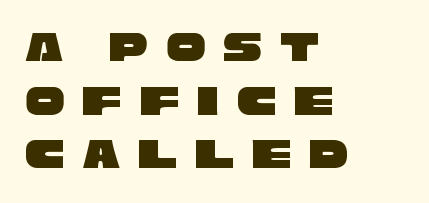
Visually the block forms a straight wall on the left and a jagged coastline on the right. This rendering widens character spacing well past its baseline value. What kind of face is this? One without serifs — a sans. Think of a printed novel: that variable character pitch is what you see here. Each row of text sits above clean, open space.
